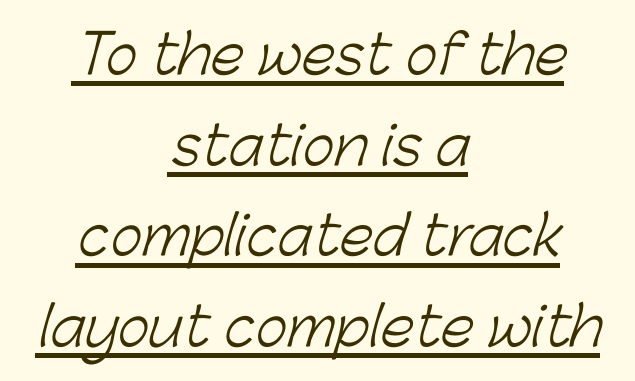
{"serif": "no", "bold": "no", "weight": "light", "width": "normal", "stroke_contrast": "low", "x_height": "medium", "monospaced": "no", "underline": "yes", "align": "center", "line_spacing": "normal", "line_spacing_ratio": 1.68, "letter_spacing": "normal", "letter_spacing_em": 0.0, "glyph_px": 54}
